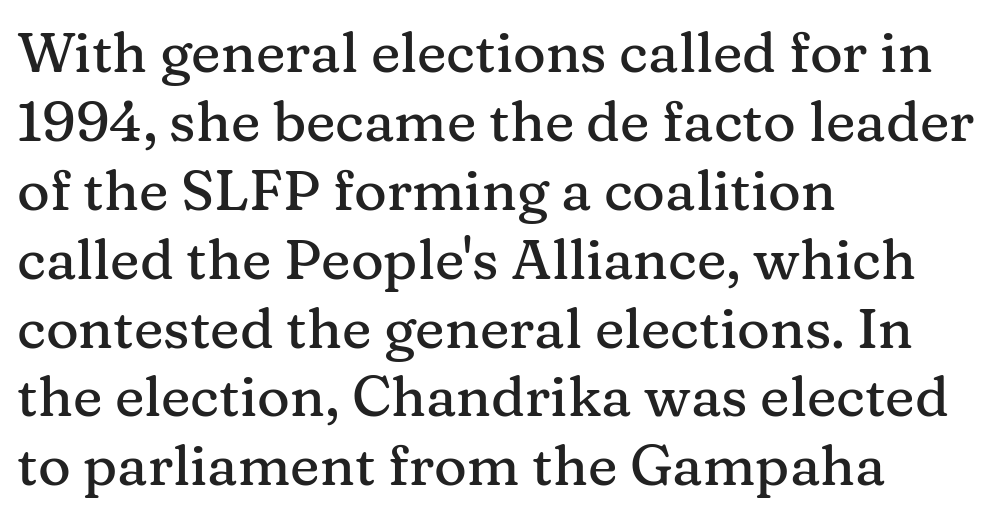
The image shows 56 px serif type, upright; set left-aligned, line spacing 1.23x, normal letter spacing, not underlined; medium stroke contrast and a medium x-height.
